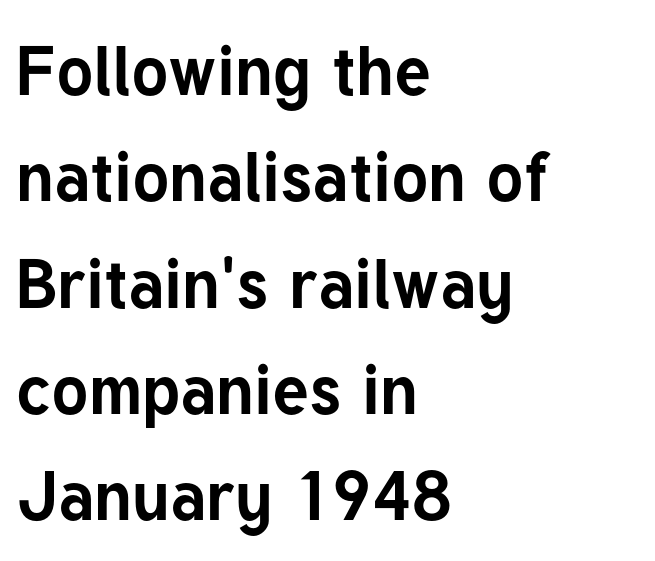
{"serif": "no", "italic": "no", "bold": "yes", "weight": "bold", "width": "normal", "stroke_contrast": "low", "x_height": "medium", "monospaced": "no", "underline": "no", "align": "left", "line_spacing": "normal", "line_spacing_ratio": 1.54, "letter_spacing": "normal", "letter_spacing_em": 0.0, "glyph_px": 69}
